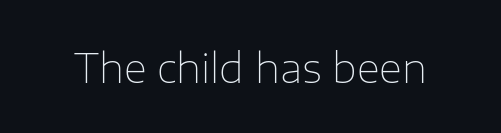
{"serif": "no", "italic": "no", "bold": "no", "weight": "thin", "width": "normal", "stroke_contrast": "low", "x_height": "medium", "monospaced": "no", "underline": "no", "letter_spacing": "normal", "letter_spacing_em": 0.0, "glyph_px": 40}
